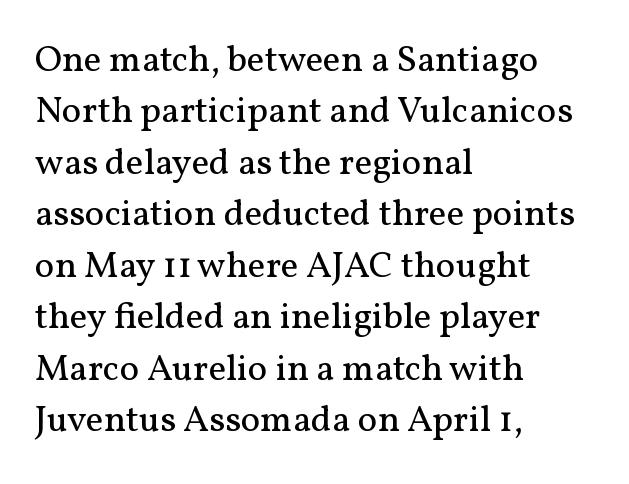
Q: Is the text bold? A: No.
Q: Is the text italic (slanted)? A: No, it is upright.
Q: Is the typeface a serif or a sans-serif typeface? A: Serif.
Q: Is the text underlined? A: No.
Q: How is the paragraph aligned? A: Left-aligned.
Q: Is the spacing between letters normal or unusually wide? A: Normal.
Q: Is the spacing between lines tight, normal or loose? A: Normal.
Q: Width (condensed, normal, or wide)? A: Normal.
Q: Stroke contrast? A: Medium.
Q: x-height? A: Medium.
Q: Monospaced? A: No.
